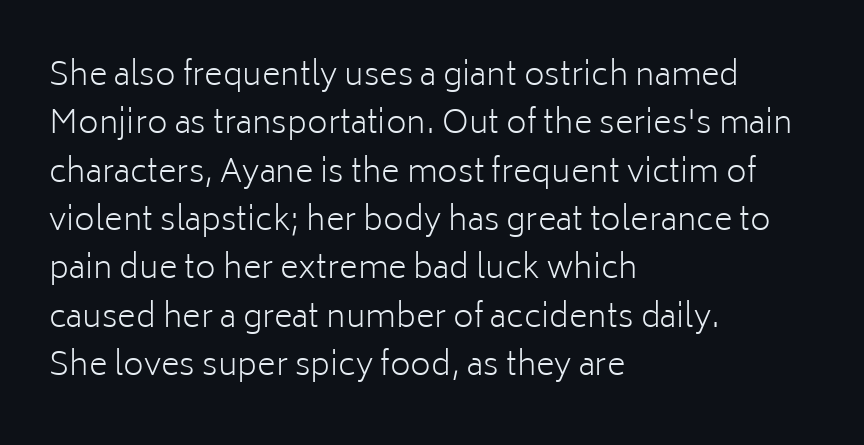
Q: Is the text bold? A: No.
Q: Is the text italic (slanted)? A: No, it is upright.
Q: Is the typeface a serif or a sans-serif typeface? A: Sans-serif.
Q: Is the text underlined? A: No.
Q: How is the paragraph aligned? A: Left-aligned.
Q: Is the spacing between letters normal or unusually wide? A: Normal.
Q: Is the spacing between lines tight, normal or loose? A: Normal.
Q: Width (condensed, normal, or wide)? A: Normal.
Q: Stroke contrast? A: Low.
Q: x-height? A: Medium.
Q: Monospaced? A: No.
